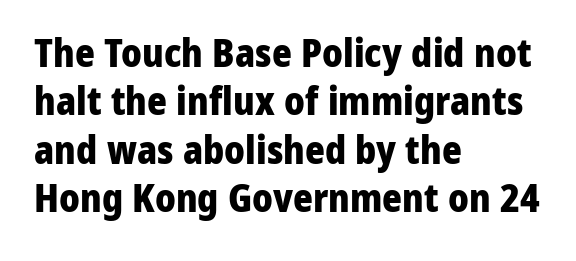
Q: Is the text bold? A: Yes.
Q: Is the text italic (slanted)? A: No, it is upright.
Q: Is the typeface a serif or a sans-serif typeface? A: Sans-serif.
Q: Is the text underlined? A: No.
Q: How is the paragraph aligned? A: Left-aligned.
Q: Is the spacing between letters normal or unusually wide? A: Normal.
Q: Is the spacing between lines tight, normal or loose? A: Normal.
Q: Width (condensed, normal, or wide)? A: Normal.
Q: Stroke contrast? A: Low.
Q: x-height? A: Medium.
Q: Monospaced? A: No.
